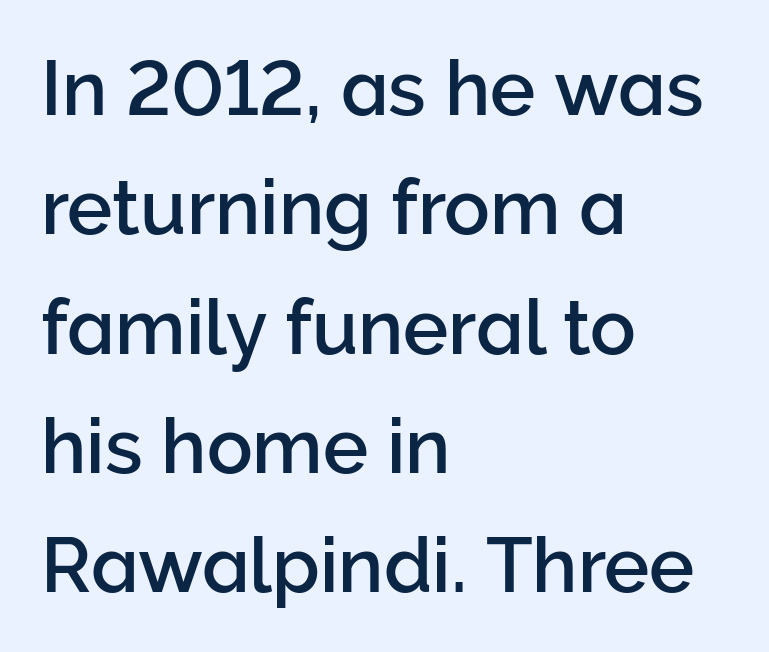
The image shows 76 px sans-serif type, upright; set left-aligned, normal line spacing (1.57x), normal letter spacing, not underlined; low stroke contrast and a medium x-height.
